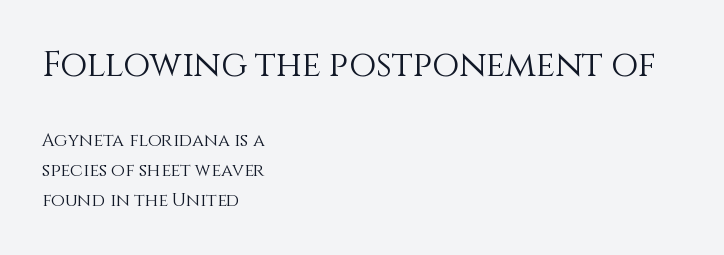
{"italic": "no", "bold": "no", "weight": "light", "width": "normal", "x_height": "large", "monospaced": "no", "underline": "no", "align": "left", "line_spacing": "normal", "line_spacing_ratio": 1.66, "letter_spacing": "normal", "letter_spacing_em": 0.0, "larger_block": "first", "size_ratio": 1.94, "glyph_px": 35}
